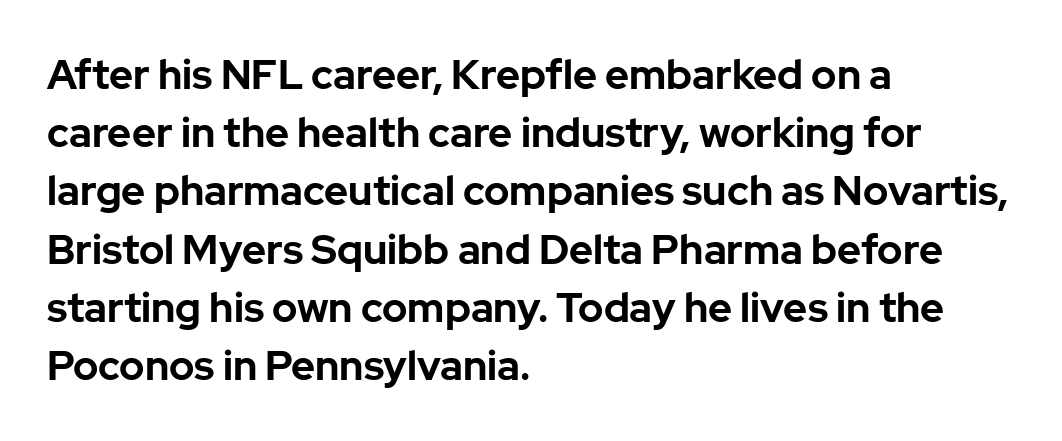
The image shows 41 px bold sans-serif type, upright; set left-aligned, normal line spacing (1.42x), normal letter spacing, not underlined; low stroke contrast and a medium x-height.
